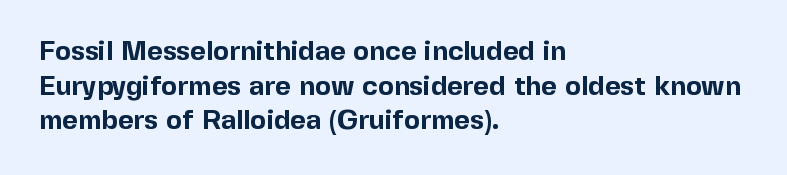
Q: Is the text bold? A: Yes.
Q: Is the text italic (slanted)? A: No, it is upright.
Q: Is the text underlined? A: No.
Q: How is the paragraph aligned? A: Left-aligned.
Q: Is the spacing between letters normal or unusually wide? A: Normal.
Q: Is the spacing between lines tight, normal or loose? A: Normal.
